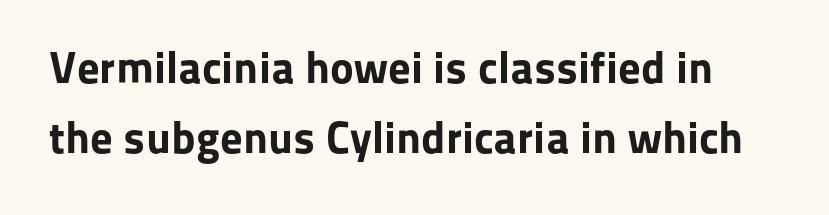
{"serif": "no", "italic": "no", "bold": "yes", "weight": "bold", "width": "normal", "stroke_contrast": "low", "x_height": "medium", "monospaced": "no", "underline": "no", "line_spacing": "normal", "line_spacing_ratio": 1.56, "letter_spacing": "normal", "letter_spacing_em": 0.0, "glyph_px": 45}
